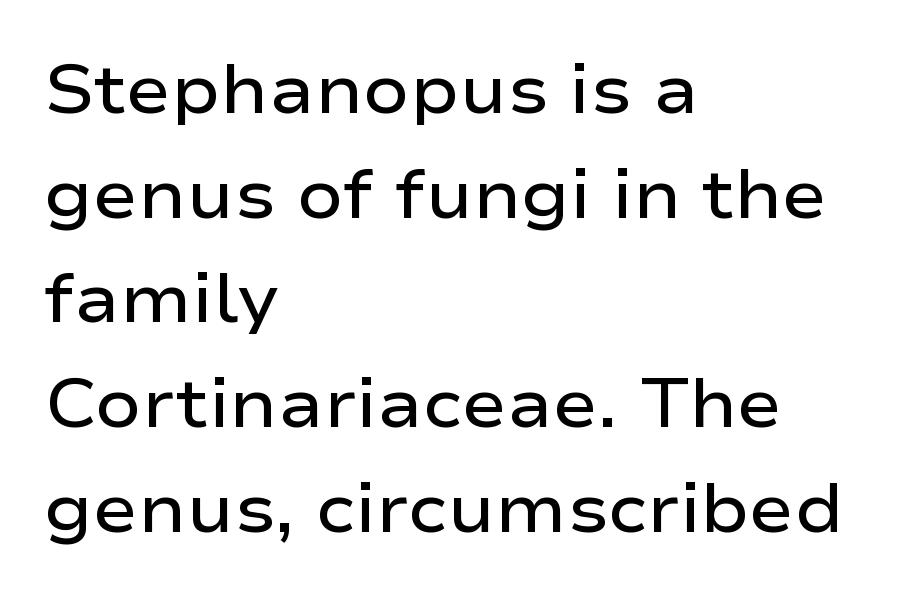
{"serif": "no", "italic": "no", "bold": "semi", "weight": "semibold", "width": "wide", "stroke_contrast": "low", "x_height": "medium", "monospaced": "no", "underline": "no", "align": "left", "line_spacing": "normal", "line_spacing_ratio": 1.54, "letter_spacing": "normal", "letter_spacing_em": 0.0, "glyph_px": 68}
